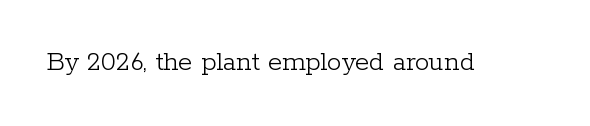
Q: Is the text bold? A: No.
Q: Is the text italic (slanted)? A: No, it is upright.
Q: Is the typeface a serif or a sans-serif typeface? A: Serif.
Q: Is the text underlined? A: No.
Q: Is the spacing between letters normal or unusually wide? A: Normal.
Q: Width (condensed, normal, or wide)? A: Normal.
Q: Stroke contrast? A: Low.
Q: x-height? A: Medium.
Q: Monospaced? A: No.
